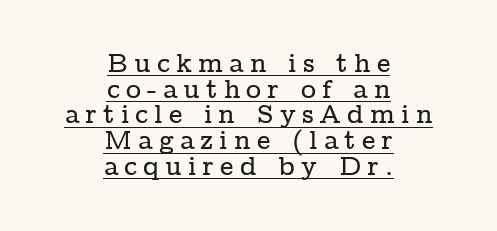
{"italic": "no", "underline": "yes", "align": "center", "line_spacing": "tight", "line_spacing_ratio": 0.99, "letter_spacing": "wide", "letter_spacing_em": 0.23, "glyph_px": 26}
